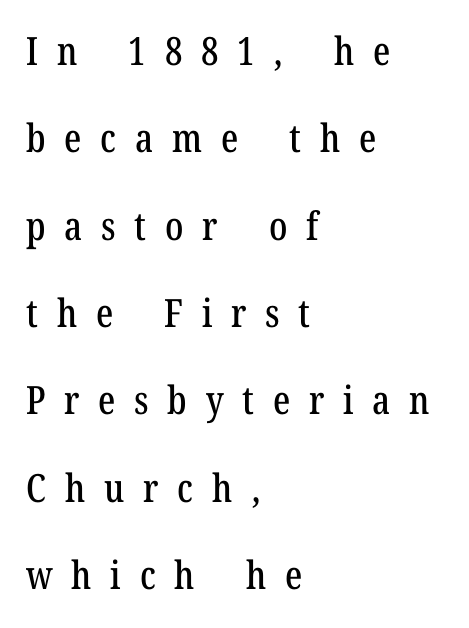
Baseline-to-baseline distance is far greater than the letter height. The characters display serif detailing at their extremities. Compared with typical body copy, the letter spacing here is much looser. The lines are quadded left. Honestly, there is no underline to notice here at all. Posture: vertical.
